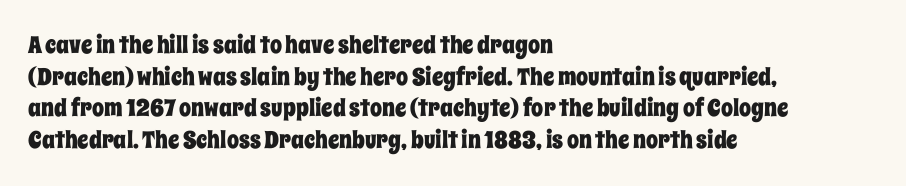
Q: Is the text italic (slanted)? A: No, it is upright.
Q: Is the text underlined? A: No.
Q: How is the paragraph aligned? A: Left-aligned.
Q: Is the spacing between letters normal or unusually wide? A: Normal.
Q: Is the spacing between lines tight, normal or loose? A: Normal.
